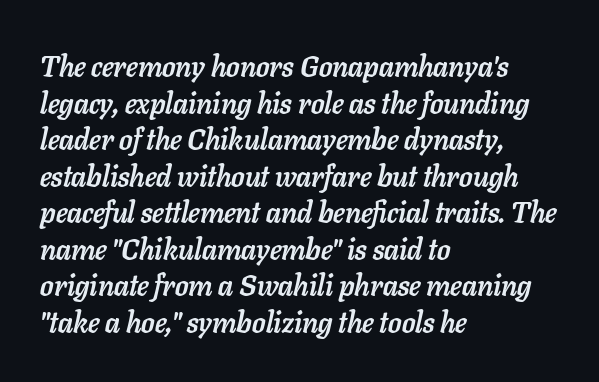
Q: Is the text bold? A: Yes.
Q: Is the text italic (slanted)? A: Yes, it leans right by about 11 degrees.
Q: Is the text underlined? A: No.
Q: How is the paragraph aligned? A: Left-aligned.
Q: Is the spacing between letters normal or unusually wide? A: Normal.
Q: Is the spacing between lines tight, normal or loose? A: Normal.
Q: Width (condensed, normal, or wide)? A: Normal.
Q: Stroke contrast? A: Low.
Q: x-height? A: Medium.
Q: Monospaced? A: No.
